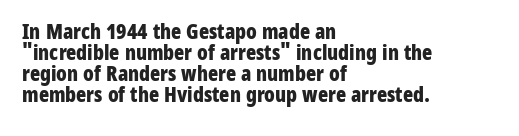
The image shows 21 px bold type, upright; set left-aligned, tight line spacing (1.0x), normal letter spacing, not underlined.
